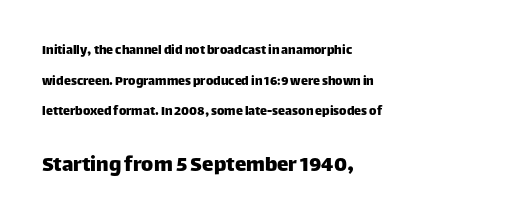
This rendering features lettering with no underline. This sample is left-justified, so line endings fall wherever the words run out. Of the two passages, the one underneath uses the larger point size. This sample uses an upright cut, with every glyph sitting square on the baseline.
